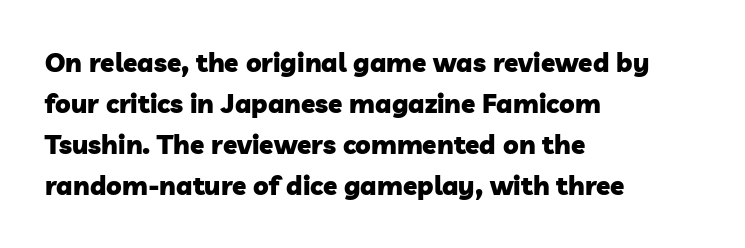
{"bold": "yes", "underline": "no", "align": "left", "line_spacing": "normal", "line_spacing_ratio": 1.58, "letter_spacing": "normal", "letter_spacing_em": 0.0, "glyph_px": 26}
